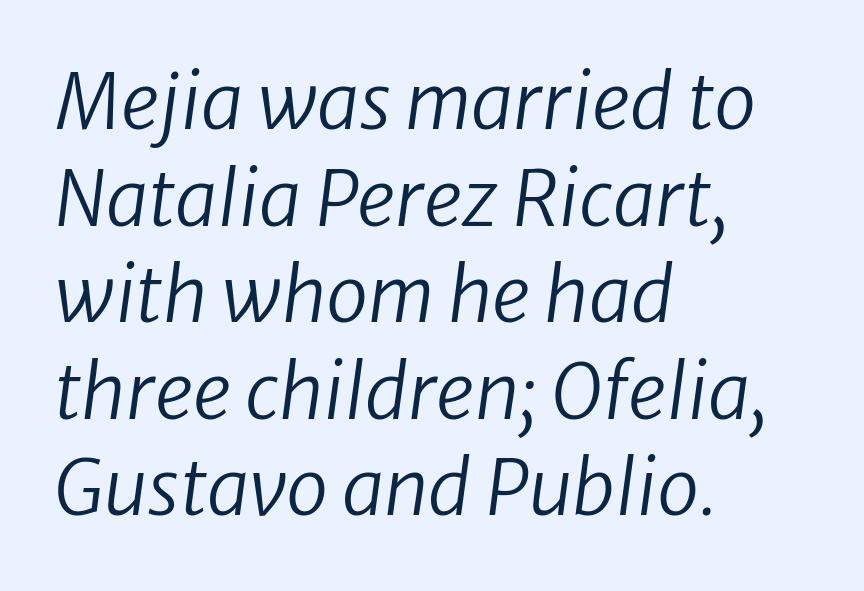
{"italic": "yes", "lean": "right", "slant_degrees": 8, "bold": "no", "weight": "regular", "width": "normal", "stroke_contrast": "low", "x_height": "medium", "monospaced": "no", "underline": "no", "align": "left", "line_spacing": "normal", "line_spacing_ratio": 1.27, "letter_spacing": "normal", "letter_spacing_em": 0.0, "glyph_px": 76}
